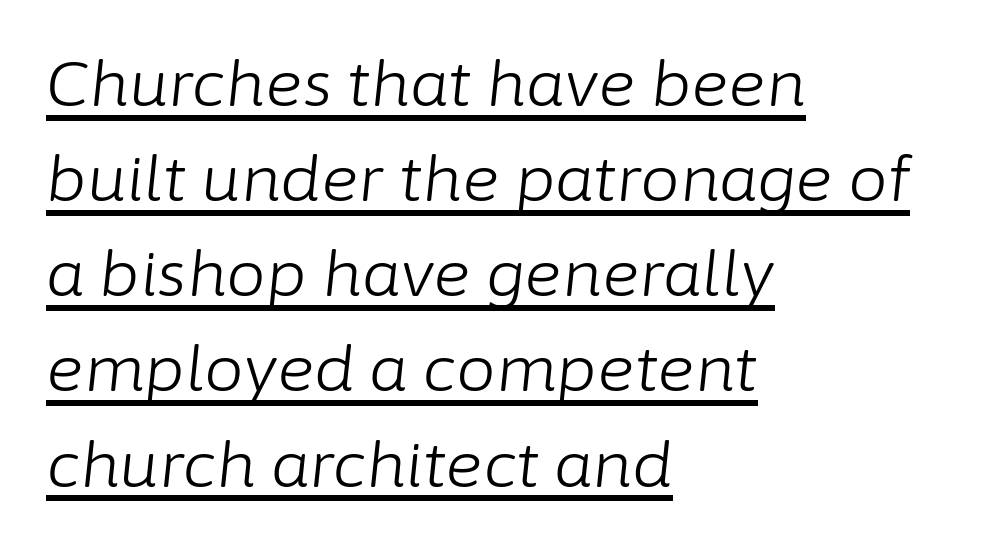
{"italic": "yes", "lean": "right", "slant_degrees": 6, "bold": "no", "weight": "light", "width": "normal", "stroke_contrast": "low", "x_height": "medium", "monospaced": "no", "underline": "yes", "align": "left", "line_spacing": "normal", "line_spacing_ratio": 1.51, "letter_spacing": "normal", "letter_spacing_em": 0.0, "glyph_px": 63}
